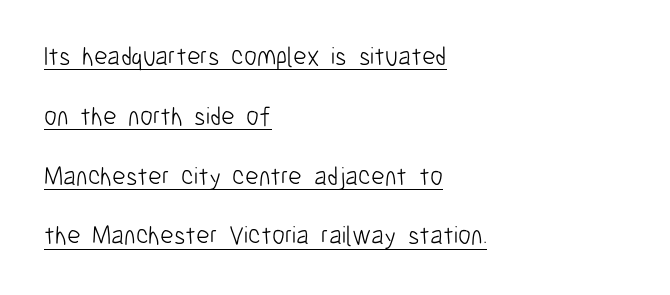
The image shows 26 px text type, upright; set left-aligned, loose line spacing (2.3x), normal letter spacing, underlined.
